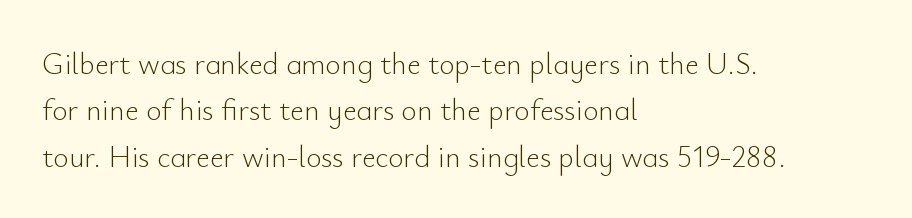
Q: Is the text bold? A: No.
Q: Is the text italic (slanted)? A: No, it is upright.
Q: Is the typeface a serif or a sans-serif typeface? A: Sans-serif.
Q: Is the text underlined? A: No.
Q: How is the paragraph aligned? A: Left-aligned.
Q: Is the spacing between letters normal or unusually wide? A: Normal.
Q: Is the spacing between lines tight, normal or loose? A: Normal.
Q: Width (condensed, normal, or wide)? A: Normal.
Q: Stroke contrast? A: Low.
Q: x-height? A: Small.
Q: Monospaced? A: No.
